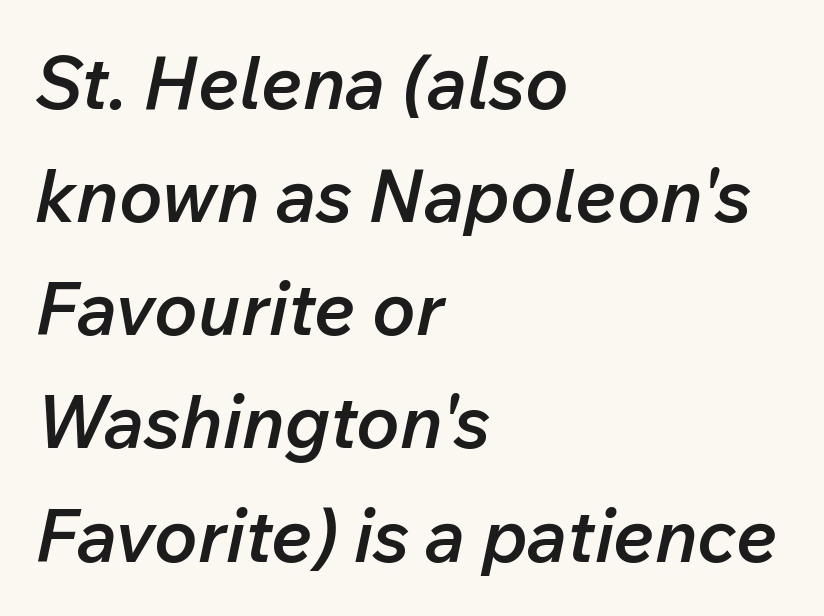
Leading: standard. These lines keep a tight, regular rhythm from letter to letter. The space directly below the letters is spotless. Stems and bowls a touch heavier than normal — semibold.
